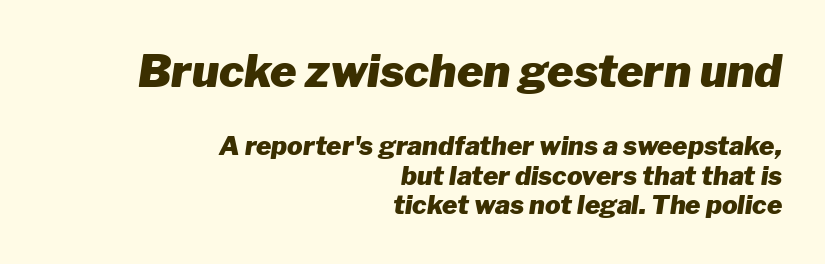
{"italic": "yes", "lean": "right", "slant_degrees": 8, "bold": "yes", "weight": "heavy", "width": "normal", "stroke_contrast": "low", "x_height": "medium", "monospaced": "no", "underline": "no", "align": "right", "line_spacing": "tight", "line_spacing_ratio": 1.12, "letter_spacing": "normal", "letter_spacing_em": 0.0, "larger_block": "first", "size_ratio": 1.73, "glyph_px": 45}
